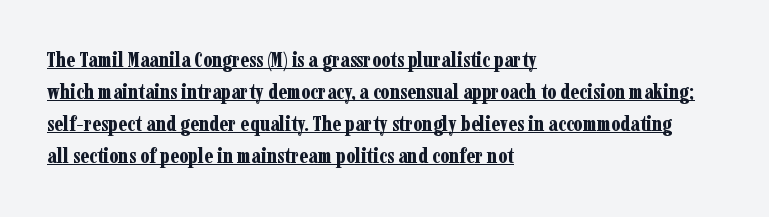
Q: Is the text bold? A: Yes.
Q: Is the text italic (slanted)? A: No, it is upright.
Q: Is the text underlined? A: Yes.
Q: How is the paragraph aligned? A: Left-aligned.
Q: Is the spacing between letters normal or unusually wide? A: Normal.
Q: Is the spacing between lines tight, normal or loose? A: Normal.
